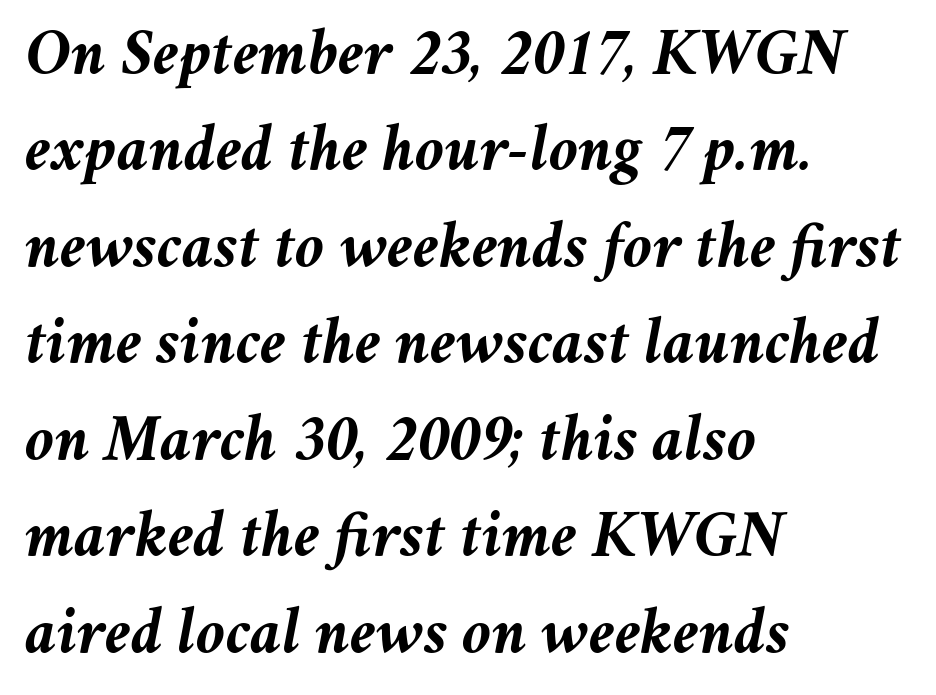
{"italic": "yes", "lean": "right", "slant_degrees": 11, "bold": "yes", "weight": "semibold", "width": "normal", "stroke_contrast": "medium", "x_height": "medium", "monospaced": "no", "underline": "no", "align": "left", "line_spacing": "normal", "line_spacing_ratio": 1.44, "letter_spacing": "normal", "letter_spacing_em": 0.0, "glyph_px": 67}
